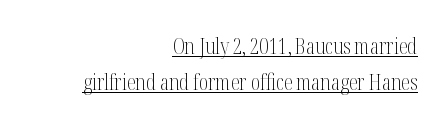
The image shows 22 px text type, upright; set right-aligned, normal line spacing (1.64x), normal letter spacing, underlined.
